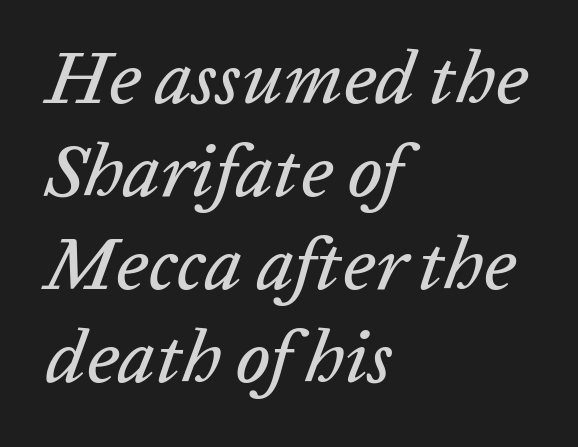
Q: Is the text italic (slanted)? A: Yes, it leans right by about 20 degrees.
Q: Is the text underlined? A: No.
Q: How is the paragraph aligned? A: Left-aligned.
Q: Is the spacing between letters normal or unusually wide? A: Normal.
Q: Width (condensed, normal, or wide)? A: Normal.
Q: Stroke contrast? A: Low.
Q: x-height? A: Medium.
Q: Monospaced? A: No.
